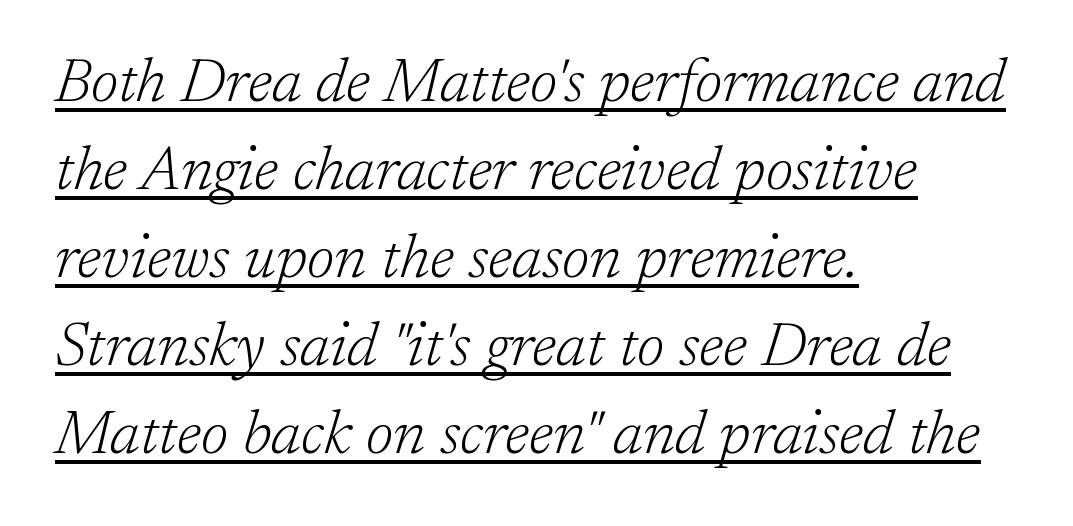
The image shows 62 px light serif type, italic (leaning right); set left-aligned, normal line spacing (1.42x), normal letter spacing, underlined; low stroke contrast and a medium x-height.
